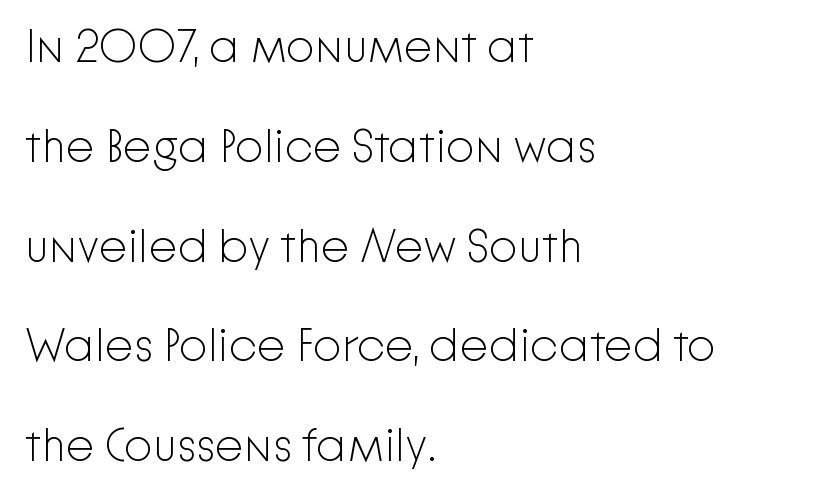
Words float on clear page, feet unadorned. How would I describe the line gaps? Wide and relaxed. Every character sits straight up, as roman type does. The passage shown is typed in a proportional face where columns would drift. Where is the straight margin? On the left. This rendering leaves character spacing at its baseline value.
